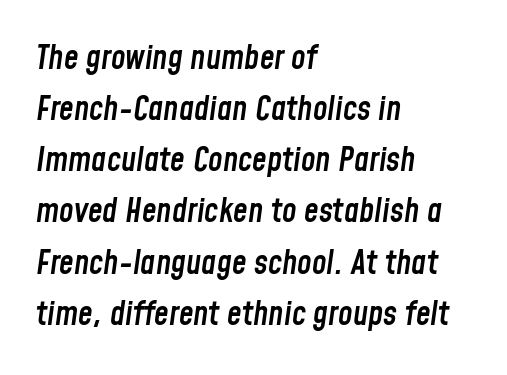
The image shows 33 px semibold, condensed type, italic (leaning right); set left-aligned, normal line spacing (1.55x), normal letter spacing, not underlined; low stroke contrast and a medium x-height.
